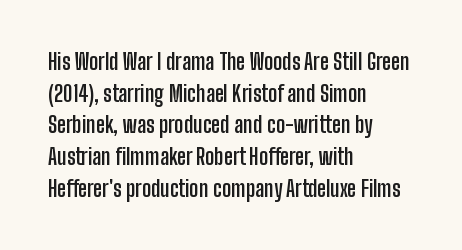
Beneath every word, the page is bare. Successive baselines arrive at the customary interval. It's the straight-up-and-down kind of type. Which margin do the lines hug? The left one — the right edge is uneven. Thick stems and heavy bowls — unmistakably bold.
